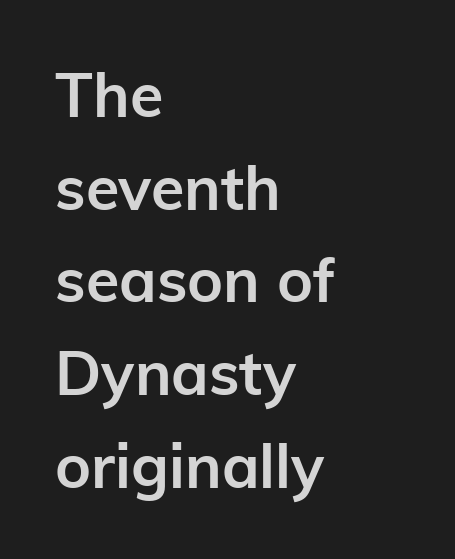
This sample has the flowing, uneven cadence of proportional lettering. Summary of vertical rhythm: regular, with standard interline spacing. No italicization has been applied; the sample stays upright. Observe the ordinary spacing: letters are neighbours, not strangers.
